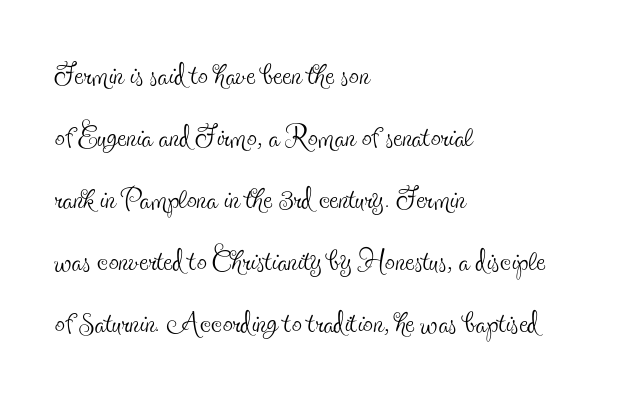
Q: Is the text bold? A: No.
Q: Is the typeface a serif or a sans-serif typeface? A: Serif.
Q: Is the text underlined? A: No.
Q: How is the paragraph aligned? A: Left-aligned.
Q: Is the spacing between letters normal or unusually wide? A: Normal.
Q: Is the spacing between lines tight, normal or loose? A: Normal.
Q: Width (condensed, normal, or wide)? A: Condensed.
Q: x-height? A: Small.
Q: Monospaced? A: No.
